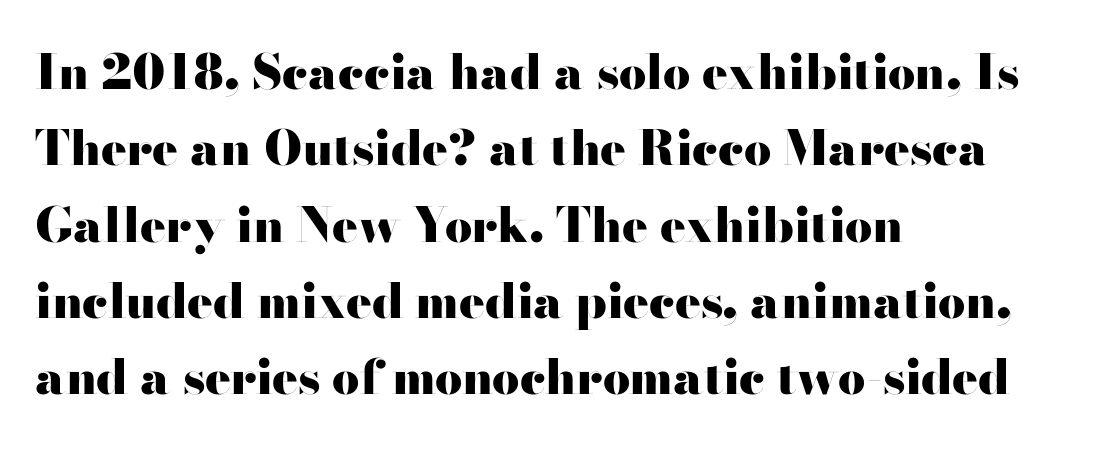
Its strokes are broad and dark, the hallmark of bold type. Any mark beneath the type? The region is blank. The vertical gap from one line to the next is medium. Each line starts at the same left margin while the right side varies.
